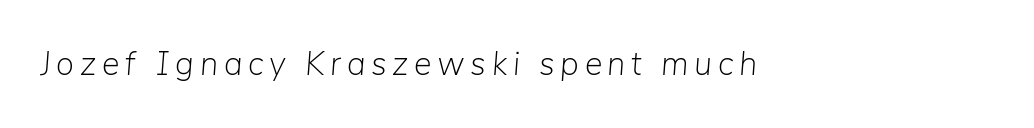
The font sits on the lighter half of the weight spectrum, regular included. A typesetter would call this proportional, since set widths differ per character. The gap between lines stays unmarked. Every character sits at an angle, as italics do.
